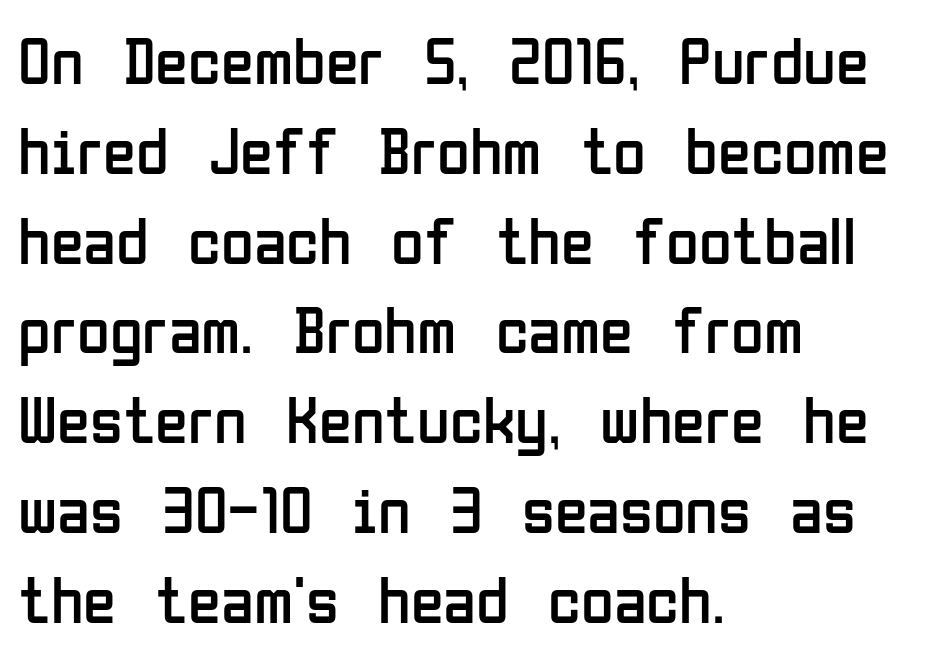
Q: Is the text bold? A: No.
Q: Is the text italic (slanted)? A: No, it is upright.
Q: Is the typeface a serif or a sans-serif typeface? A: Sans-serif.
Q: Is the text underlined? A: No.
Q: How is the paragraph aligned? A: Left-aligned.
Q: Is the spacing between letters normal or unusually wide? A: Normal.
Q: Is the spacing between lines tight, normal or loose? A: Normal.
Q: Width (condensed, normal, or wide)? A: Condensed.
Q: Stroke contrast? A: Low.
Q: x-height? A: Medium.
Q: Monospaced? A: No.
